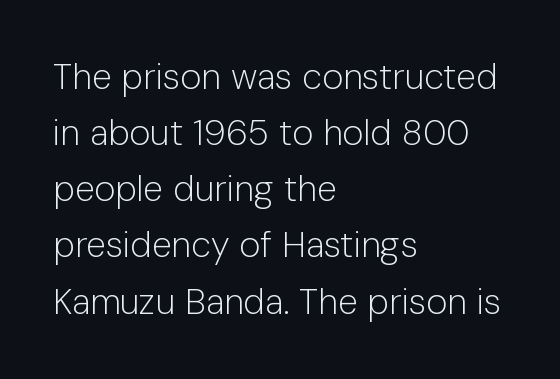
{"serif": "no", "italic": "no", "bold": "no", "weight": "light", "width": "normal", "stroke_contrast": "low", "x_height": "medium", "monospaced": "no", "underline": "no", "align": "left", "line_spacing": "normal", "line_spacing_ratio": 1.56, "letter_spacing": "normal", "letter_spacing_em": 0.0, "glyph_px": 36}
